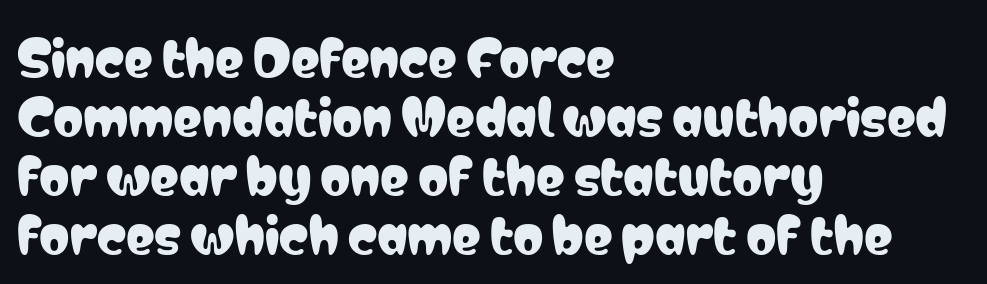
Q: Is the text italic (slanted)? A: No, it is upright.
Q: Is the typeface a serif or a sans-serif typeface? A: Sans-serif.
Q: Is the text underlined? A: No.
Q: How is the paragraph aligned? A: Left-aligned.
Q: Is the spacing between letters normal or unusually wide? A: Normal.
Q: Width (condensed, normal, or wide)? A: Condensed.
Q: Stroke contrast? A: Low.
Q: x-height? A: Medium.
Q: Monospaced? A: No.
